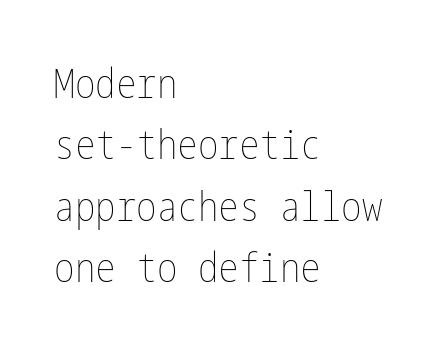
The image shows 41 px thin, condensed type, upright; set left-aligned, normal line spacing (1.5x), normal letter spacing, not underlined; low stroke contrast and a medium x-height.
